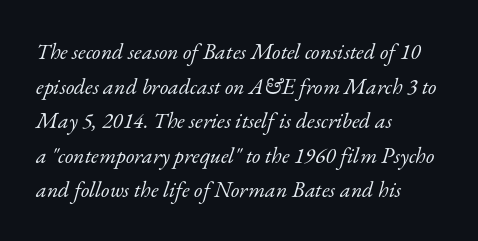
The image shows 22 px text type, italic (leaning right); set left-aligned, normal line spacing (1.57x), normal letter spacing, not underlined.
